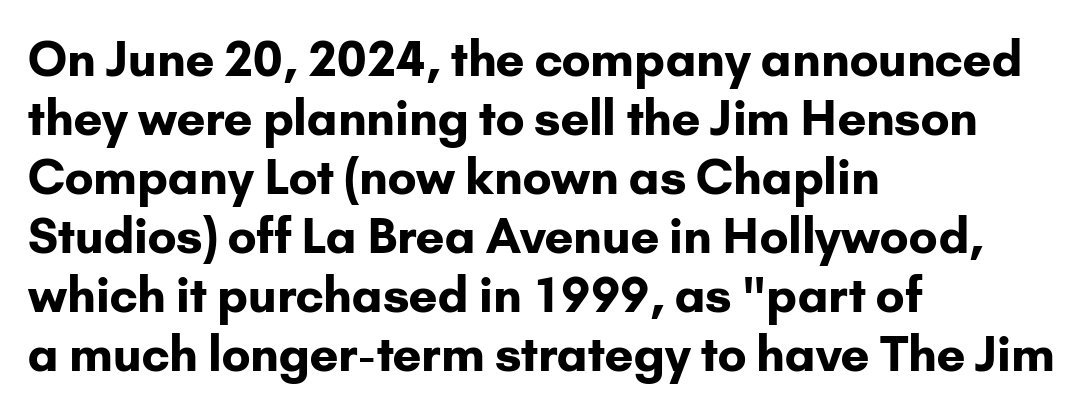
{"serif": "no", "italic": "no", "bold": "yes", "weight": "bold", "width": "normal", "stroke_contrast": "low", "x_height": "small", "monospaced": "no", "underline": "no", "align": "left", "line_spacing_ratio": 1.23, "letter_spacing": "normal", "letter_spacing_em": 0.0, "glyph_px": 48}
